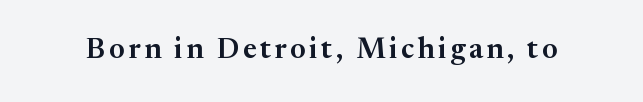
Look at the bottom of the vertical strokes: they flare into serifs here. Descenders are the only things crossing below the line. Proportional: the letters do not fall into vertical columns. Ordinary non-slanted type is in use.
